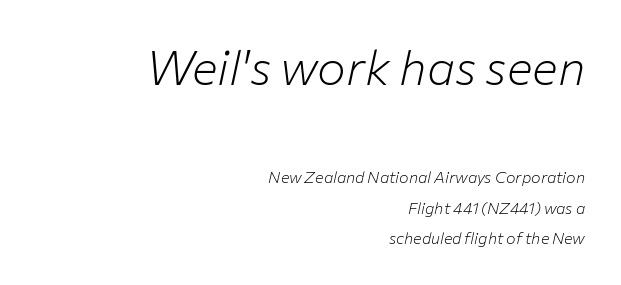
Q: Is the text bold? A: No.
Q: Is the text italic (slanted)? A: Yes, it leans right by about 12 degrees.
Q: Is the text underlined? A: No.
Q: How is the paragraph aligned? A: Right-aligned.
Q: Is the spacing between letters normal or unusually wide? A: Normal.
Q: Is the spacing between lines tight, normal or loose? A: Loose.
Q: Which block of text is set in a larger size, the first (top) or the second (bottom)? A: The first (top) one.
Q: Width (condensed, normal, or wide)? A: Normal.
Q: Stroke contrast? A: Low.
Q: x-height? A: Medium.
Q: Monospaced? A: No.
